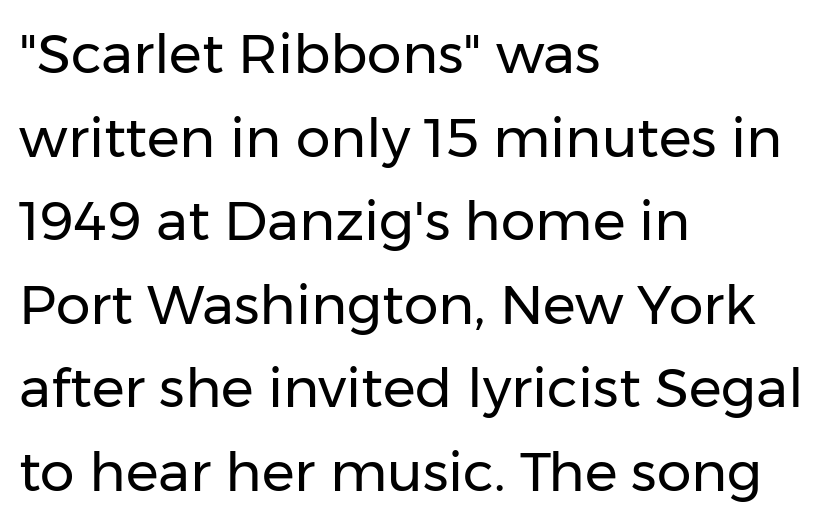
The image shows 55 px regular-weight sans-serif type, upright; set left-aligned, normal line spacing (1.52x), normal letter spacing, not underlined; low stroke contrast and a medium x-height.
